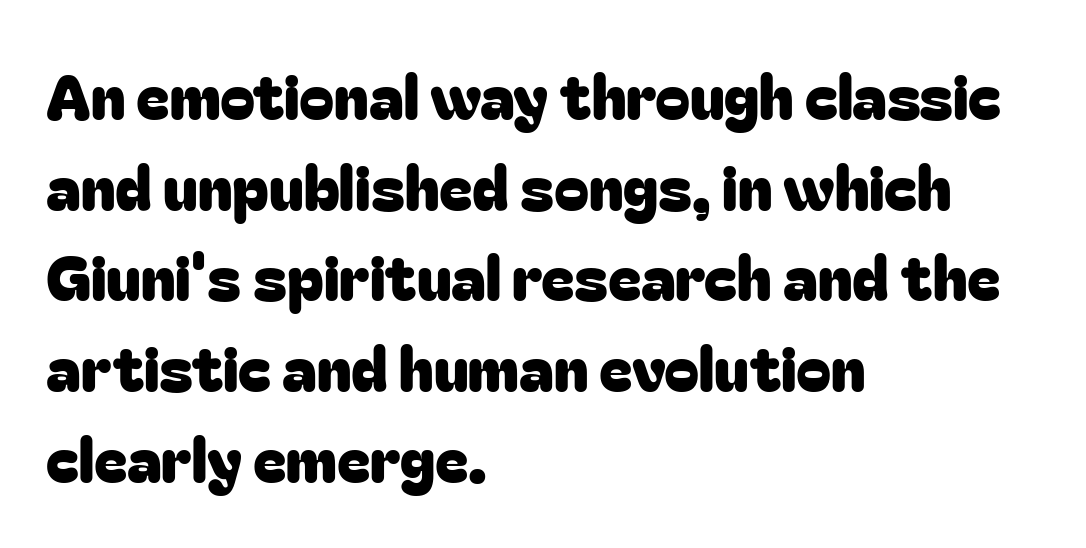
{"serif": "no", "italic": "no", "width": "normal", "stroke_contrast": "low", "x_height": "medium", "monospaced": "no", "underline": "no", "align": "left", "line_spacing": "normal", "line_spacing_ratio": 1.44, "letter_spacing": "normal", "letter_spacing_em": 0.0, "glyph_px": 63}
